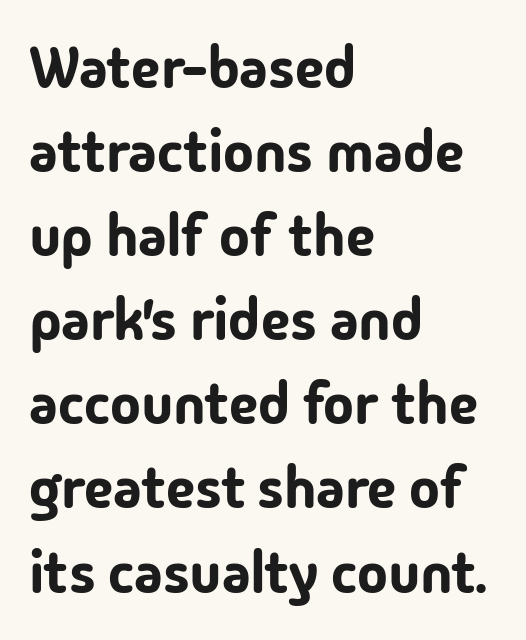
Q: Is the text italic (slanted)? A: No, it is upright.
Q: Is the typeface a serif or a sans-serif typeface? A: Sans-serif.
Q: Is the text underlined? A: No.
Q: How is the paragraph aligned? A: Left-aligned.
Q: Is the spacing between letters normal or unusually wide? A: Normal.
Q: Is the spacing between lines tight, normal or loose? A: Normal.
Q: Width (condensed, normal, or wide)? A: Normal.
Q: Stroke contrast? A: Low.
Q: x-height? A: Medium.
Q: Monospaced? A: No.
